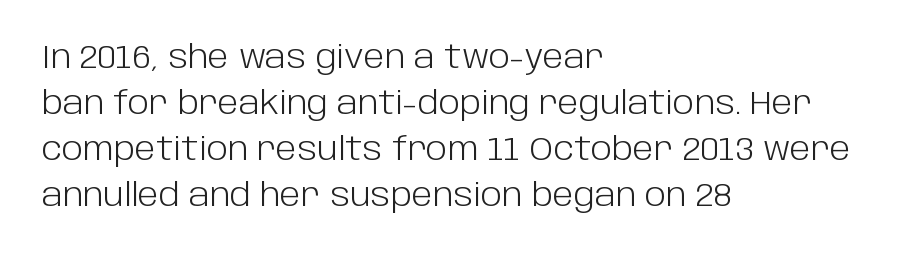
{"serif": "no", "italic": "no", "bold": "no", "weight": "light", "width": "normal", "stroke_contrast": "low", "x_height": "large", "monospaced": "no", "underline": "no", "align": "left", "line_spacing": "normal", "line_spacing_ratio": 1.44, "letter_spacing": "normal", "letter_spacing_em": 0.0, "glyph_px": 32}
